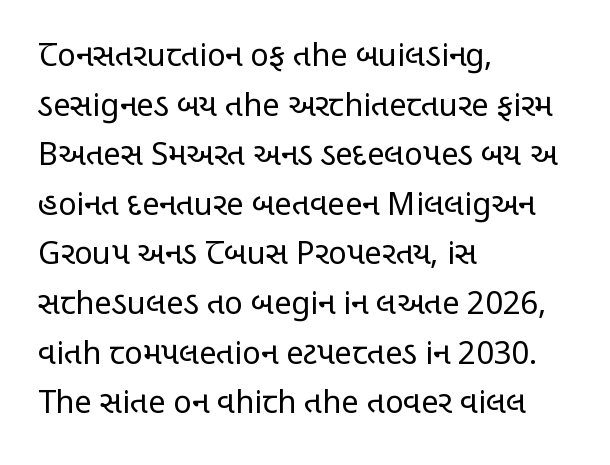
Line beginnings align vertically; line endings do not. The font's upright variant was chosen for this text. Does the type have serifs? No, each stem ends abruptly. These lines are rendered in a variable-pitch font.
